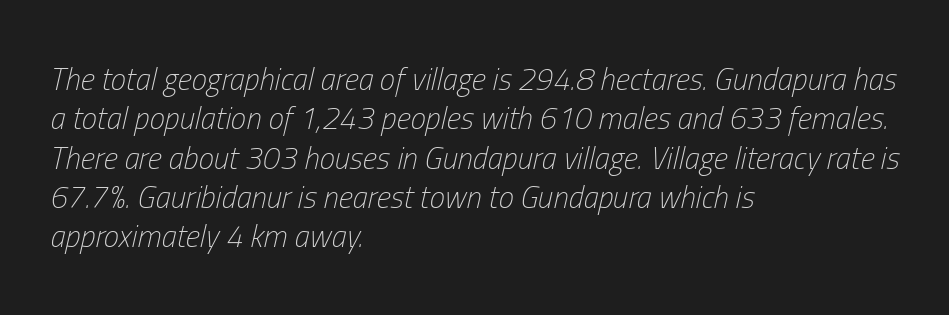
This sample uses plain, unmodified letter spacing. Compared with typical paragraphs, the rows here are spaced about the same. Varying glyph widths throughout — classic text-font behaviour. Lines of text with bare space underneath. A light-to-regular cut is what we see here. The lines in this sample share a left origin and differ only in where they stop.
